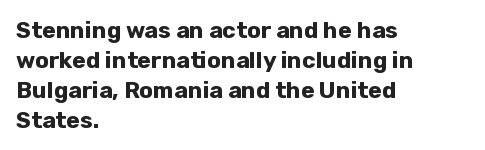
Designer's note — italics off, roman on. Clear beneath every line of the passage. Set as a true bold cut, around the 700 mark. How would I describe the line gaps? Plain and ordinary.
